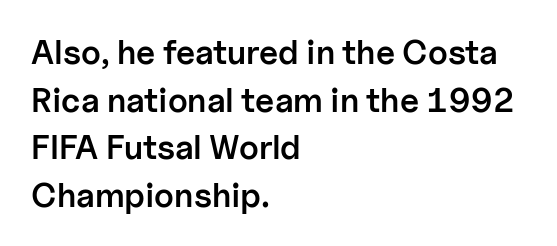
Character widths vary here, with narrow letters taking less room than wide ones. Ordinary non-slanted type is in use. The rendering uses a semibold face; strokes are thickened but not to full bold. Descenders are the only things crossing below the line. Look at the tracking — it's just the regular setting, nothing added. These lines sit exactly where default settings would place them.
